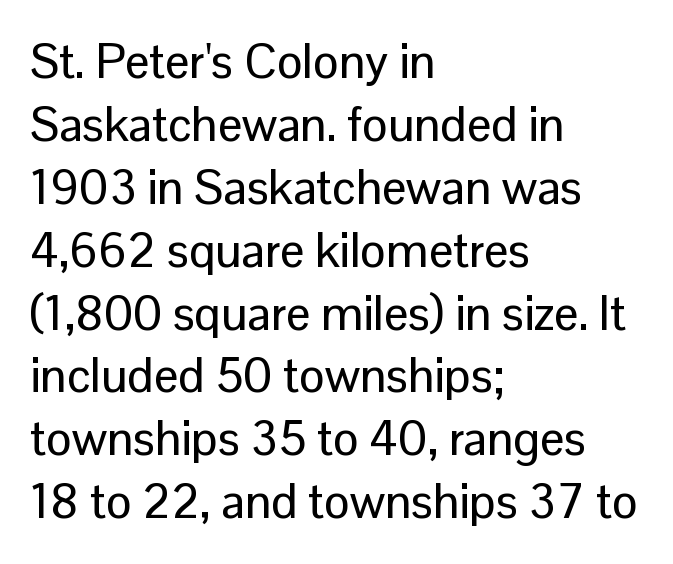
Q: Is the text italic (slanted)? A: No, it is upright.
Q: Is the typeface a serif or a sans-serif typeface? A: Sans-serif.
Q: Is the text underlined? A: No.
Q: How is the paragraph aligned? A: Left-aligned.
Q: Is the spacing between letters normal or unusually wide? A: Normal.
Q: Is the spacing between lines tight, normal or loose? A: Normal.
Q: Width (condensed, normal, or wide)? A: Normal.
Q: Stroke contrast? A: Low.
Q: x-height? A: Medium.
Q: Monospaced? A: No.
